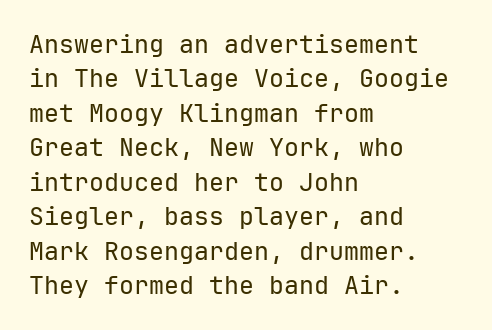
{"italic": "no", "bold": "no", "underline": "no", "align": "left", "line_spacing": "normal", "line_spacing_ratio": 1.38, "letter_spacing": "normal", "letter_spacing_em": 0.0, "glyph_px": 25}
